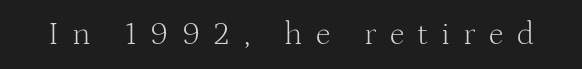
Students, note that the glyphs here are deliberately spaced far apart. In terms of posture, this sample is upright. Is this a fixed-width face? No — the glyphs have proportional, varying widths. A serif font was chosen for this passage. Bold? No — there's no thickening of the strokes. A clean baseline with only descenders dipping below it.
